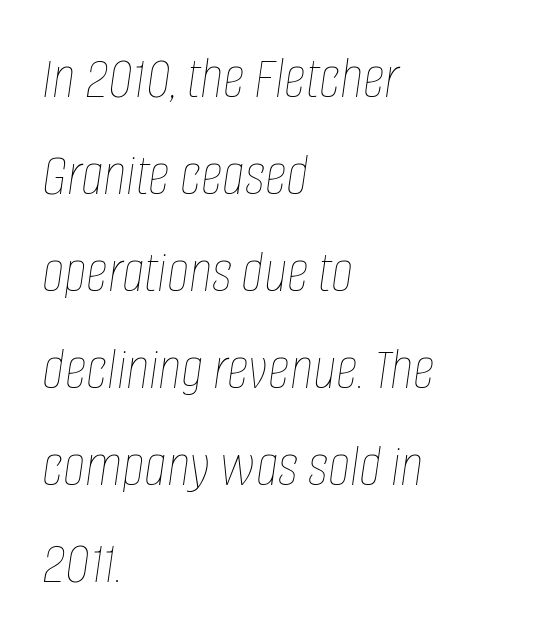
In terms of leading, this rendering sits right in the middle. Do the characters align in a grid? No, the font is proportional. Anything drawn beneath the words? Only blank space. Short note: letters normally spaced.
